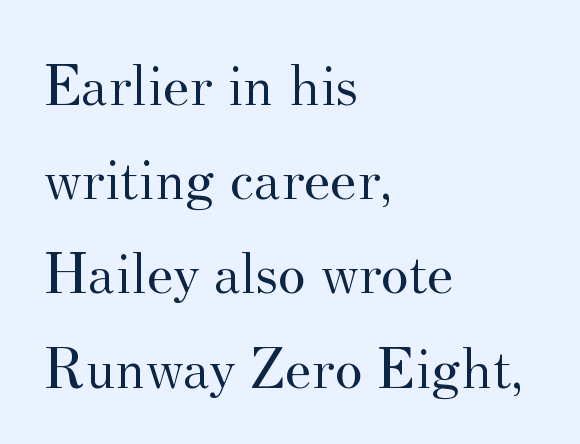
Compared with a typical body face, this is equally light or lighter still. Notice how descenders clear the ascenders below comfortably — that's standard leading. Tall strokes in this sample are plumb rather than angled. The characters display serif detailing at their extremities.
